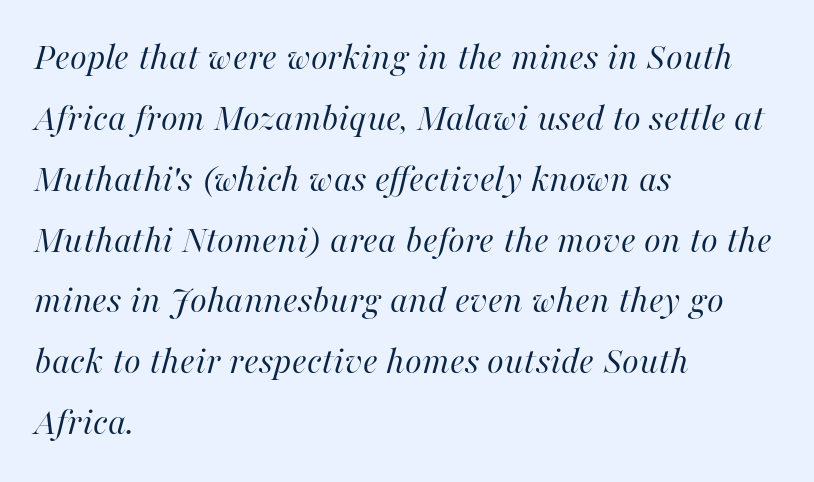
The image shows 39 px regular-weight type, italic (leaning right); set left-aligned, normal line spacing (1.56x), normal letter spacing, not underlined; high stroke contrast and a medium x-height.
